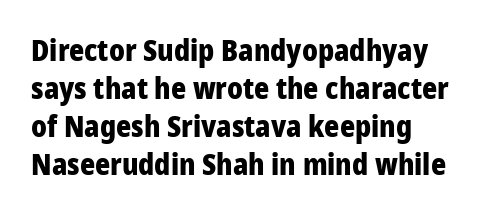
Nobody touched the tracking dial on this one. Look at the stroke-to-counter ratio: heavy, a bold. I'd call this a sans setting — the letters go barefoot. Varying glyph widths throughout — classic text-font behaviour. The text block is weighted toward the left margin, trailing off unevenly rightward.
